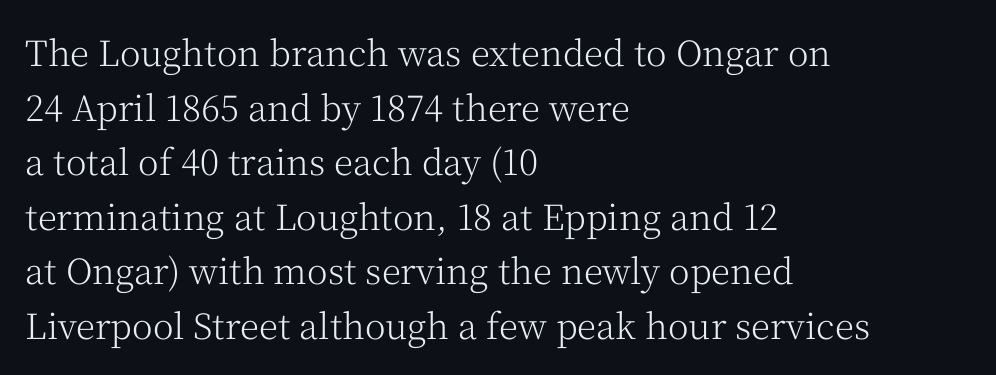
Q: Is the text bold? A: No.
Q: Is the text italic (slanted)? A: No, it is upright.
Q: Is the typeface a serif or a sans-serif typeface? A: Serif.
Q: Is the text underlined? A: No.
Q: How is the paragraph aligned? A: Left-aligned.
Q: Is the spacing between letters normal or unusually wide? A: Normal.
Q: Is the spacing between lines tight, normal or loose? A: Normal.
Q: Width (condensed, normal, or wide)? A: Normal.
Q: Stroke contrast? A: Medium.
Q: x-height? A: Medium.
Q: Monospaced? A: No.
